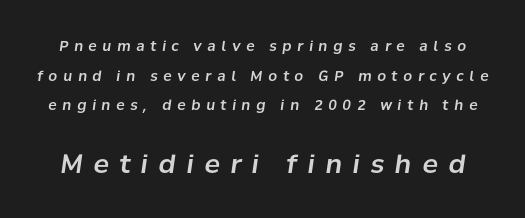
Q: Is the text italic (slanted)? A: Yes, it leans right by about 8 degrees.
Q: Is the text underlined? A: No.
Q: Is the spacing between letters normal or unusually wide? A: Unusually wide.
Q: Is the spacing between lines tight, normal or loose? A: Loose.
Q: Which block of text is set in a larger size, the first (top) or the second (bottom)? A: The second (bottom) one.
